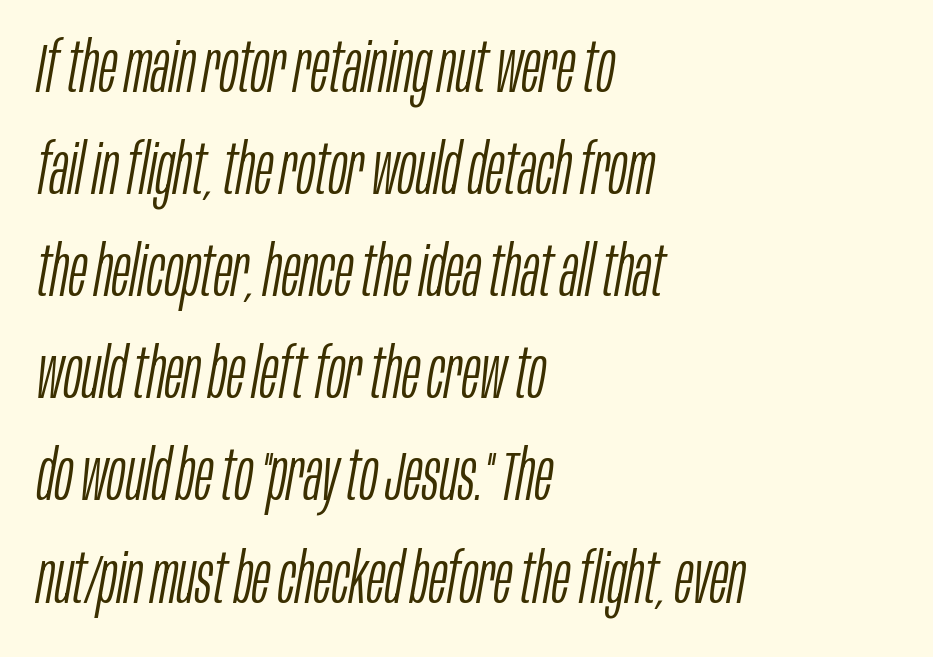
Q: Is the text bold? A: No.
Q: Is the text italic (slanted)? A: Yes, it leans right by about 10 degrees.
Q: Is the text underlined? A: No.
Q: How is the paragraph aligned? A: Left-aligned.
Q: Is the spacing between letters normal or unusually wide? A: Normal.
Q: Is the spacing between lines tight, normal or loose? A: Normal.
Q: Width (condensed, normal, or wide)? A: Condensed.
Q: Stroke contrast? A: Low.
Q: x-height? A: Large.
Q: Monospaced? A: No.
